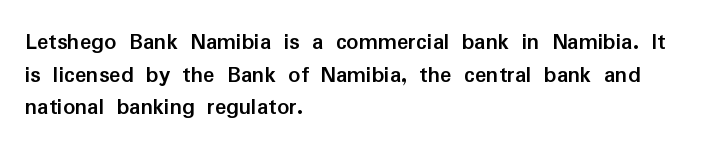
Q: Is the text bold? A: Yes.
Q: Is the text italic (slanted)? A: No, it is upright.
Q: Is the text underlined? A: No.
Q: How is the paragraph aligned? A: Left-aligned.
Q: Is the spacing between letters normal or unusually wide? A: Normal.
Q: Is the spacing between lines tight, normal or loose? A: Normal.
